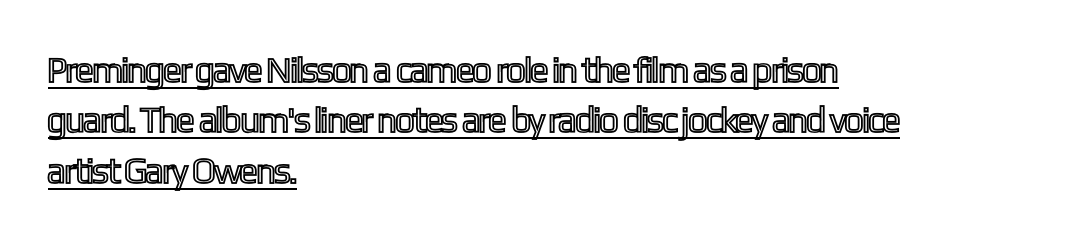
{"italic": "no", "width": "condensed", "x_height": "medium", "monospaced": "no", "underline": "yes", "align": "left", "line_spacing": "normal", "line_spacing_ratio": 1.4, "letter_spacing": "normal", "letter_spacing_em": 0.0, "glyph_px": 36}
